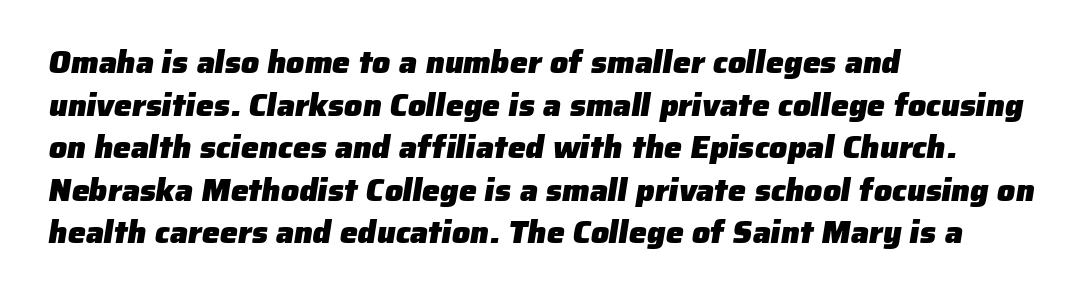
The image shows 32 px heavy sans-serif type; set left-aligned, normal line spacing (1.33x), normal letter spacing, not underlined; low stroke contrast and a medium x-height.
